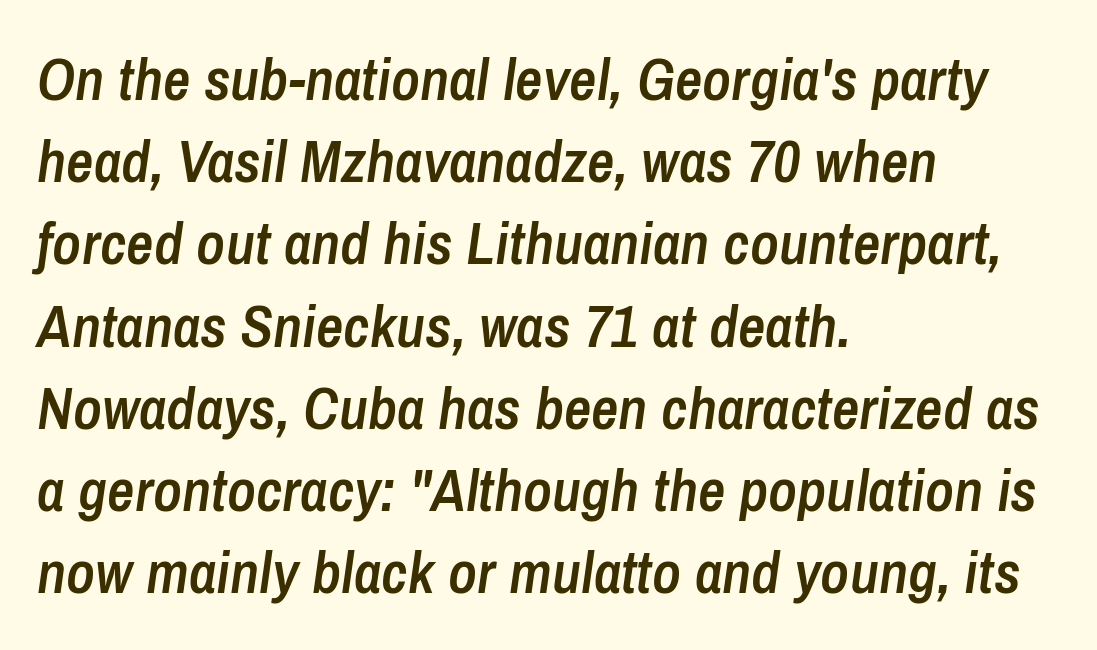
Looks like regular typesetting: each glyph gets only the width it needs. Interline gaps are of average width in this sample. Descender tails drop into unmarked territory. Tall strokes in this sample are angled rather than plumb. Heft: intermediate — a semibold. Nothing unusual about the tracking: characters are spaced as the font intends.
